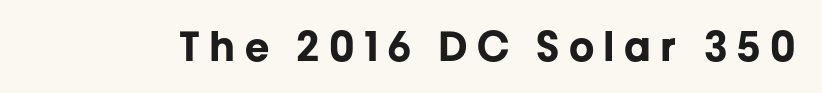
These lines carry a lot of weight — the face is fully bold. Character widths vary here, with narrow letters taking less room than wide ones. There is plenty of visible air inserted between adjacent glyphs. The text was rendered using a sans face with plain stroke endings. Lines of text with bare space underneath.
